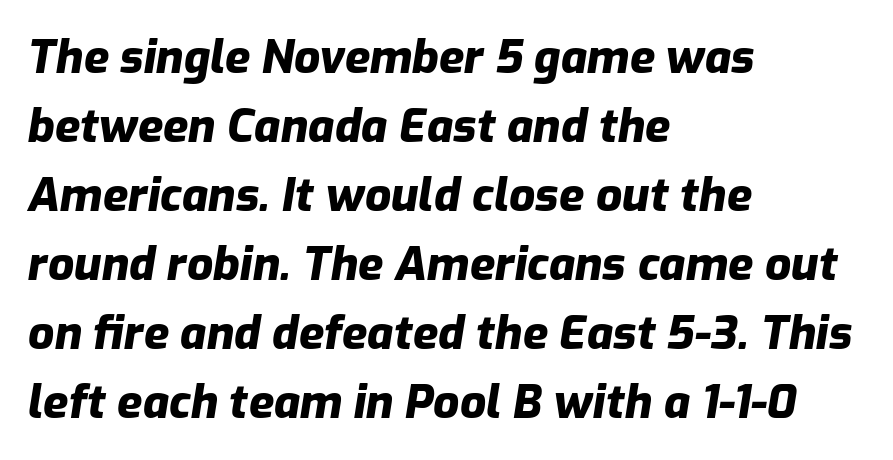
The image shows 46 px heavy type, italic (leaning right); set left-aligned, normal line spacing (1.5x), normal letter spacing, not underlined; low stroke contrast and a medium x-height.
